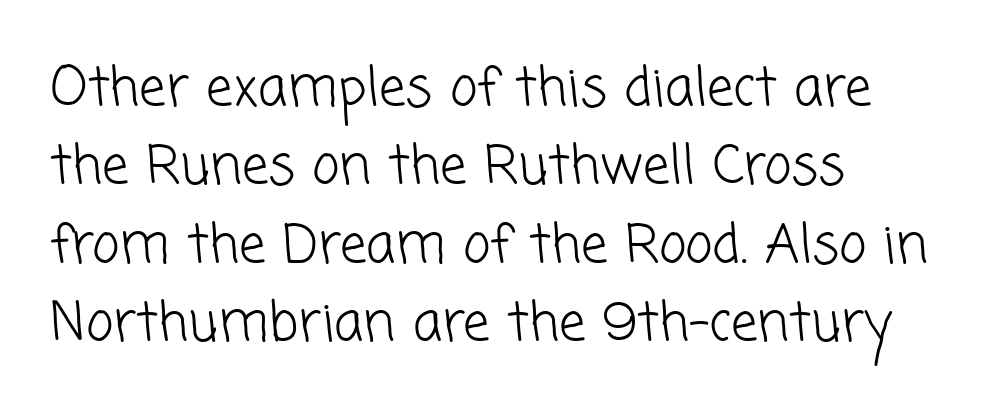
Q: Is the text bold? A: No.
Q: Is the typeface a serif or a sans-serif typeface? A: Sans-serif.
Q: Is the text underlined? A: No.
Q: How is the paragraph aligned? A: Left-aligned.
Q: Is the spacing between letters normal or unusually wide? A: Normal.
Q: Is the spacing between lines tight, normal or loose? A: Normal.
Q: Width (condensed, normal, or wide)? A: Normal.
Q: Stroke contrast? A: Low.
Q: x-height? A: Medium.
Q: Monospaced? A: No.
